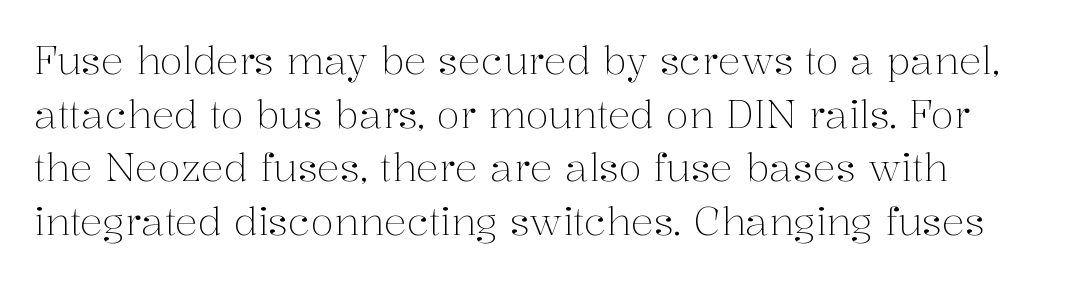
{"serif": "yes", "italic": "no", "bold": "no", "weight": "light", "width": "normal", "stroke_contrast": "medium", "x_height": "medium", "monospaced": "no", "underline": "no", "line_spacing": "normal", "line_spacing_ratio": 1.41, "letter_spacing": "normal", "letter_spacing_em": 0.0, "glyph_px": 38}
